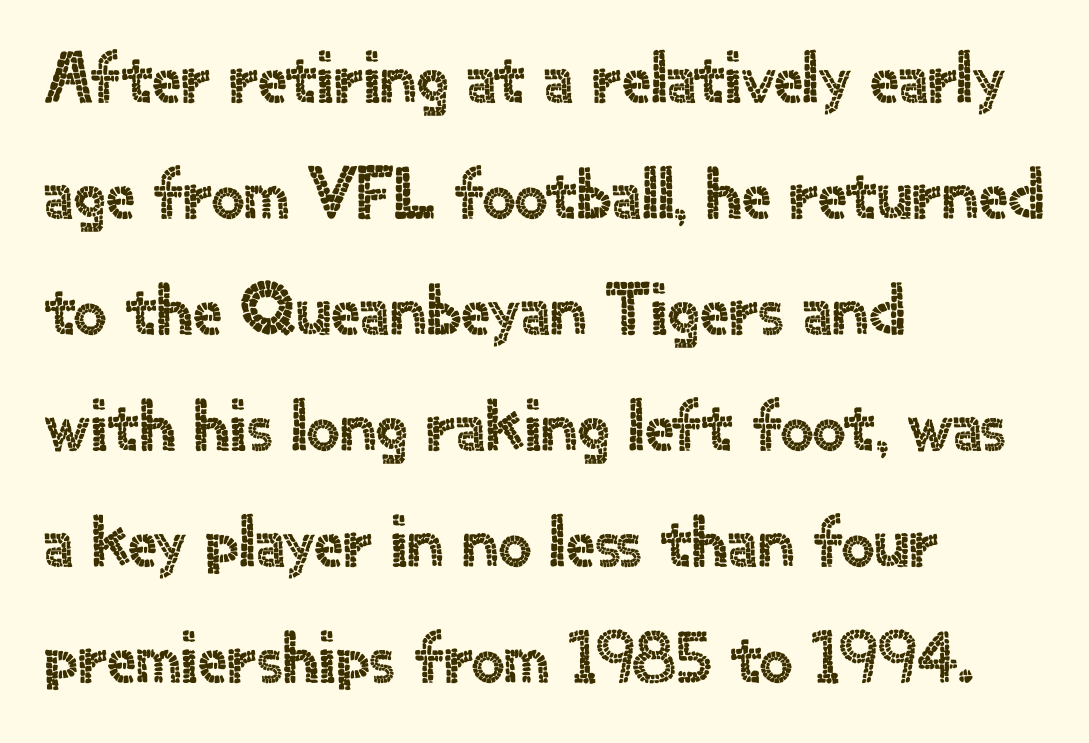
{"serif": "no", "italic": "no", "width": "normal", "x_height": "small", "monospaced": "no", "underline": "no", "align": "left", "line_spacing": "normal", "line_spacing_ratio": 1.59, "letter_spacing": "normal", "letter_spacing_em": 0.0, "glyph_px": 73}
